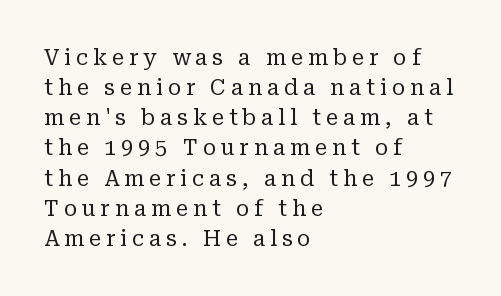
Do the letters lean? They stand straight. Words appear elongated and porous because spacing is wide. Honestly, the row spacing looks completely unremarkable. Type without underlining. The face looks like a standard text weight, possibly lighter. The lines are quadded left.
